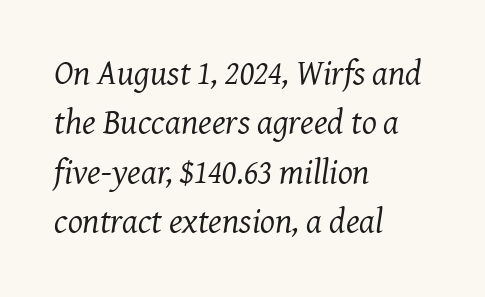
The image shows 35 px regular-weight serif type, italic (leaning right); set left-aligned, normal line spacing (1.41x), normal letter spacing, not underlined; medium stroke contrast and a medium x-height.
